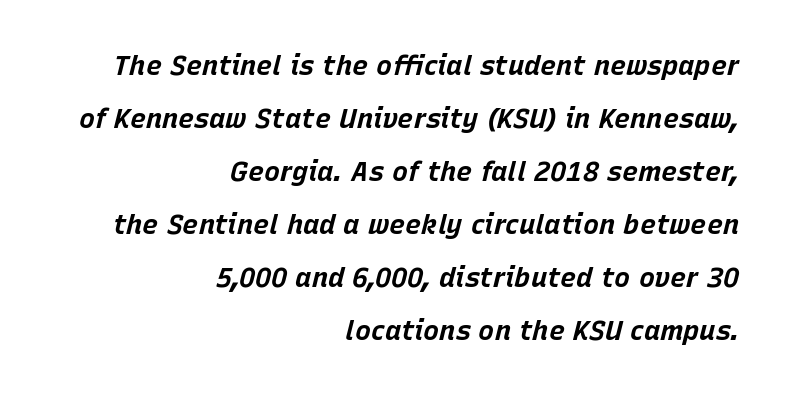
Q: Is the text bold? A: Yes.
Q: Is the text italic (slanted)? A: Yes, it leans right by about 15 degrees.
Q: Is the text underlined? A: No.
Q: How is the paragraph aligned? A: Right-aligned.
Q: Is the spacing between letters normal or unusually wide? A: Normal.
Q: Is the spacing between lines tight, normal or loose? A: Loose.
